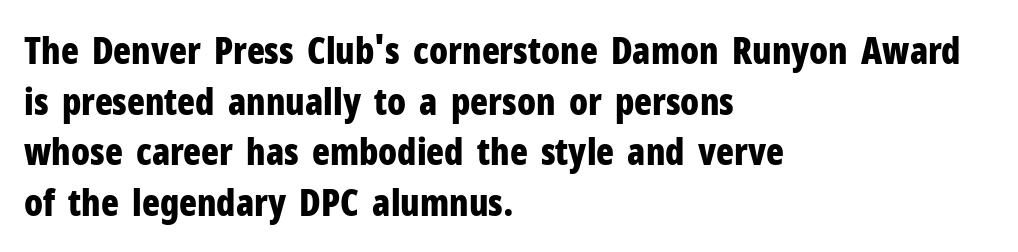
{"serif": "no", "italic": "no", "bold": "yes", "weight": "bold", "width": "condensed", "stroke_contrast": "low", "x_height": "medium", "monospaced": "no", "underline": "no", "align": "left", "line_spacing": "normal", "line_spacing_ratio": 1.37, "letter_spacing": "normal", "letter_spacing_em": 0.0, "glyph_px": 37}
